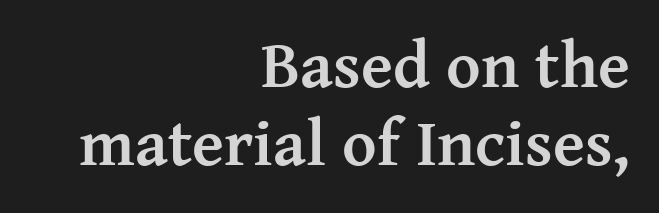
The image shows 66 px semibold serif type, upright; set right-aligned, line spacing 1.18x, normal letter spacing, not underlined; medium stroke contrast and a medium x-height.
